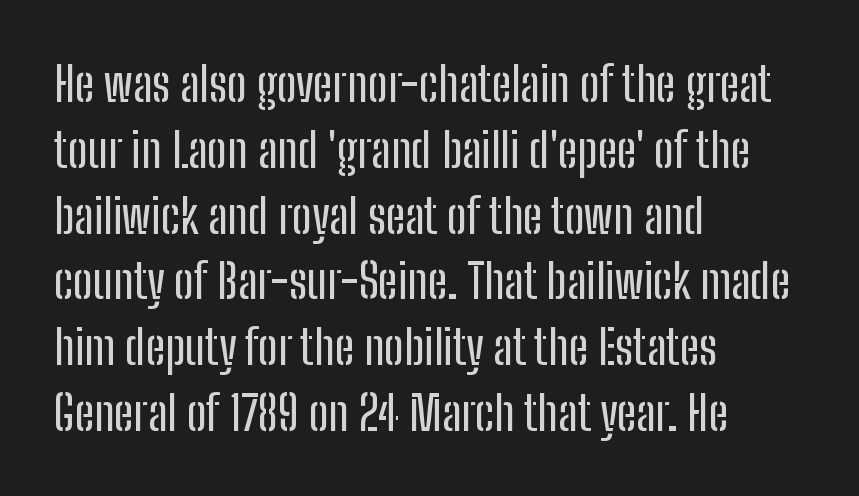
The image shows 48 px condensed sans-serif type, upright; set left-aligned, normal line spacing (1.37x), normal letter spacing, not underlined; low stroke contrast and a medium x-height.
